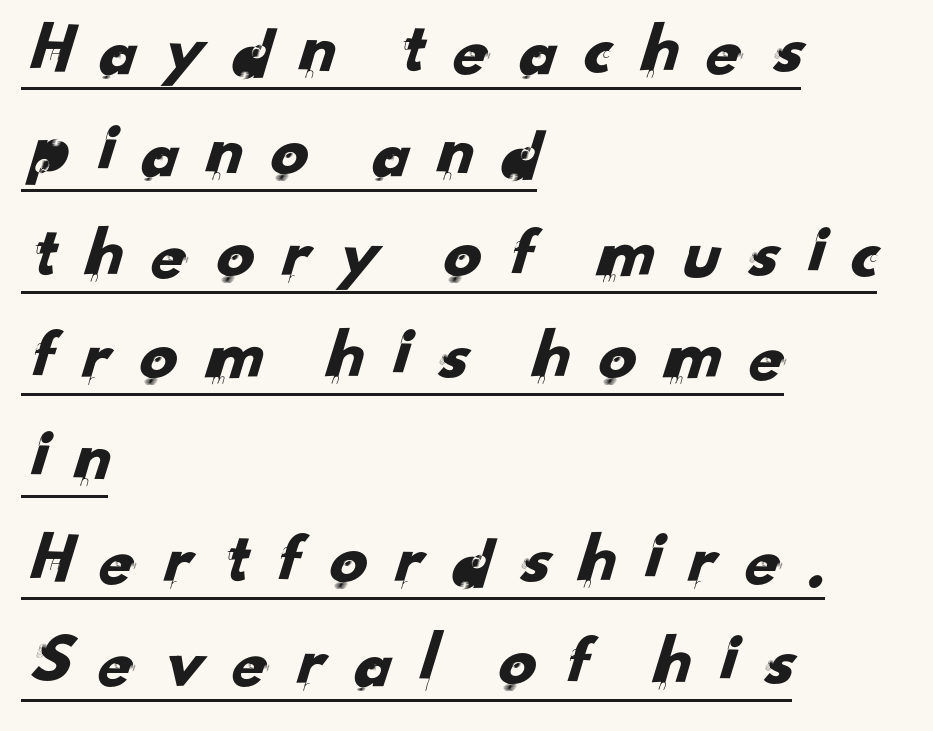
The paragraph has a hard left edge and a soft right edge. The rendering uses a moderate line-height, typical for paragraphs. The string is rendered with underlining switched on. Words appear elongated and porous because spacing is wide. The passage shown is typed in a proportional face where columns would drift.
